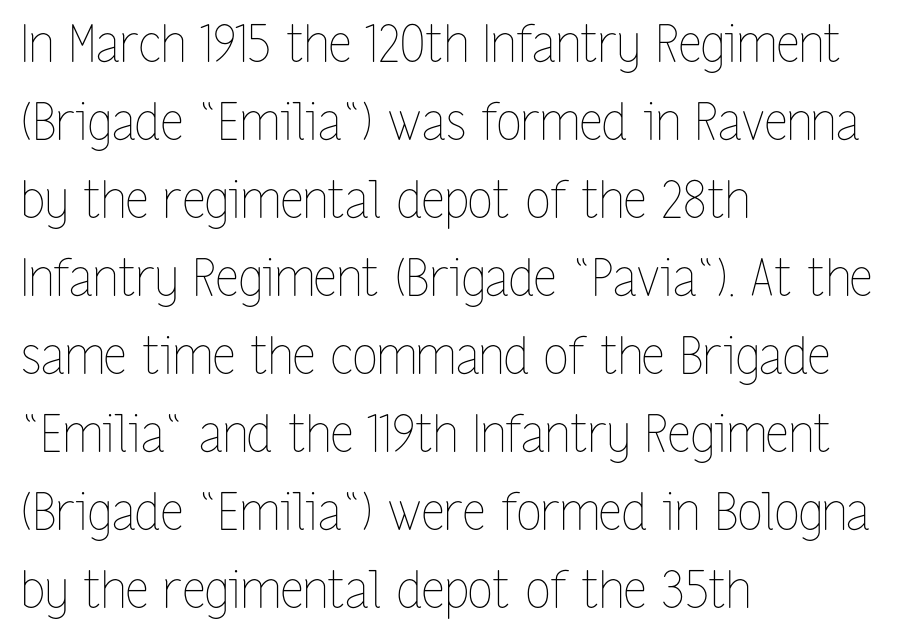
The image shows 51 px thin, condensed type, upright; set left-aligned, normal line spacing (1.53x), normal letter spacing, not underlined; low stroke contrast and a medium x-height.
